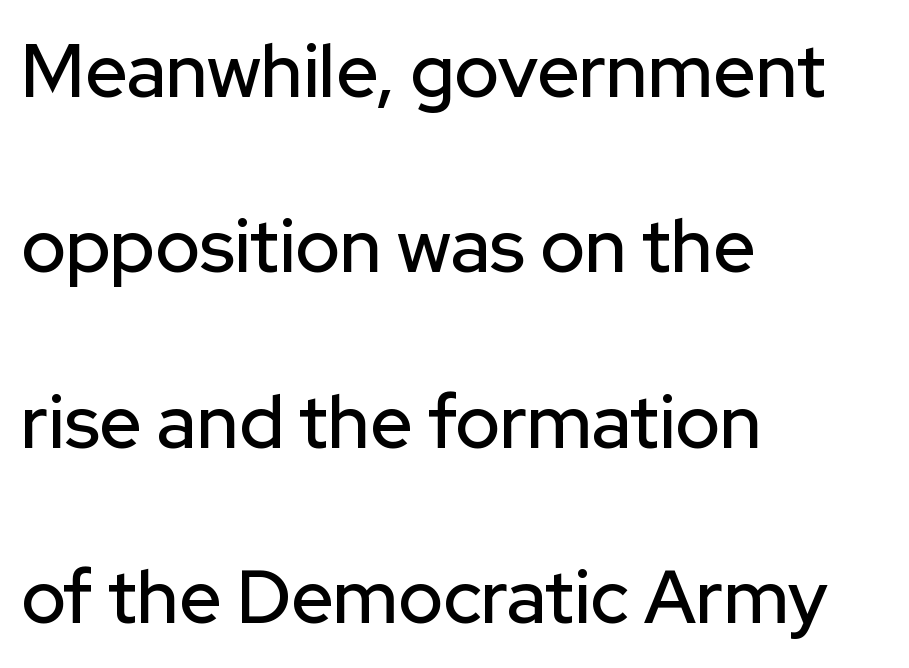
{"serif": "no", "italic": "no", "width": "normal", "stroke_contrast": "low", "x_height": "medium", "monospaced": "no", "underline": "no", "align": "left", "line_spacing": "loose", "line_spacing_ratio": 2.37, "letter_spacing": "normal", "letter_spacing_em": 0.0, "glyph_px": 74}
